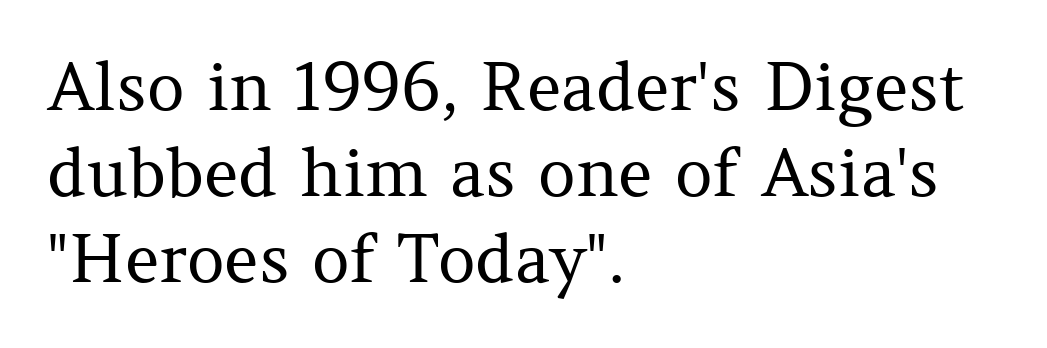
The image shows 66 px regular-weight serif type, upright; set left-aligned, normal line spacing (1.3x), normal letter spacing, not underlined; medium stroke contrast and a medium x-height.
